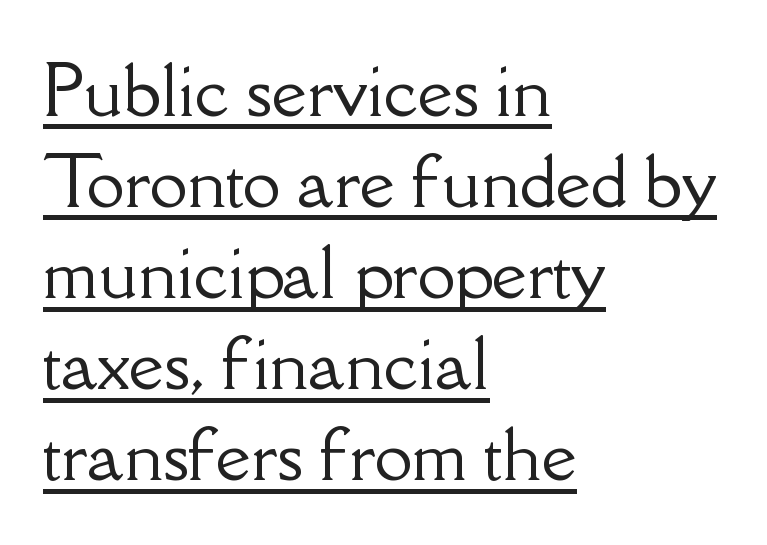
The rendering keeps characters at their native spacing. When letters stand straight like this, we call the style roman or upright. Character widths vary here, with narrow letters taking less room than wide ones. This rendering employs a face with finishing strokes, i.e., a serif.
